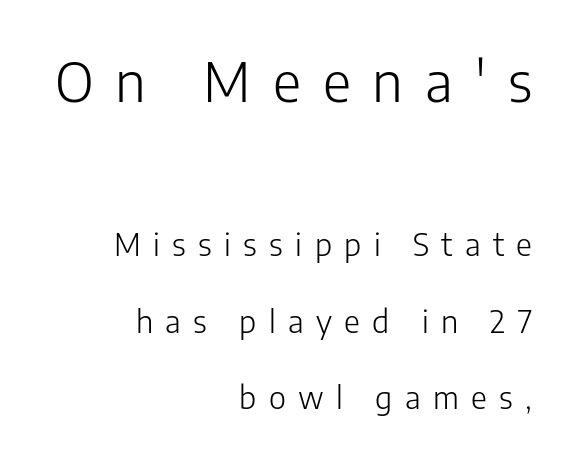
The horizontal fit of the characters is loose and conspicuously gappy. Observe the absence of serifs on each vertical stroke in this sample. Each letter keeps its own natural width here, so spacing adapts to shape. Line spacing here is loose. Just letters on the line, the space beneath them empty. Here the first block reads like a headline and the second like body copy.
